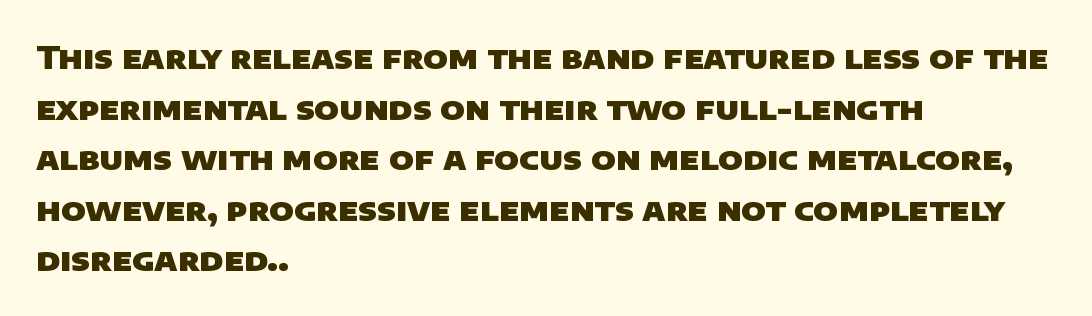
{"serif": "no", "bold": "yes", "weight": "heavy", "width": "normal", "stroke_contrast": "low", "x_height": "large", "monospaced": "no", "underline": "no", "align": "left", "line_spacing": "normal", "line_spacing_ratio": 1.58, "letter_spacing": "normal", "letter_spacing_em": 0.0, "glyph_px": 32}
